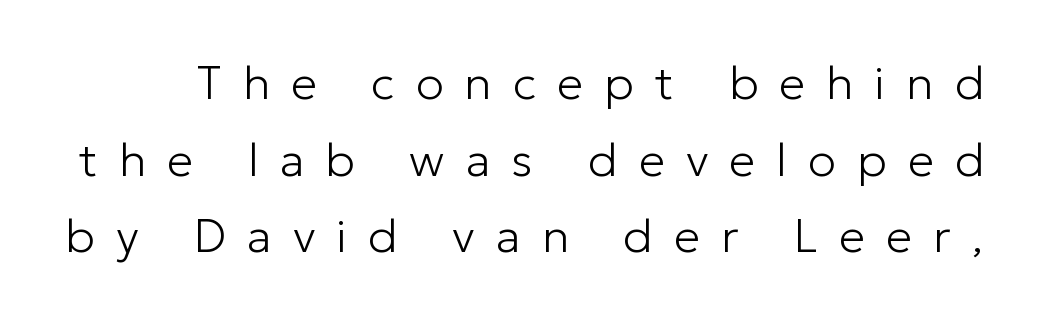
The image shows 47 px light sans-serif type, upright; set normal line spacing (1.63x), unusually wide letter spacing (+0.45 em), not underlined; low stroke contrast and a medium x-height.
